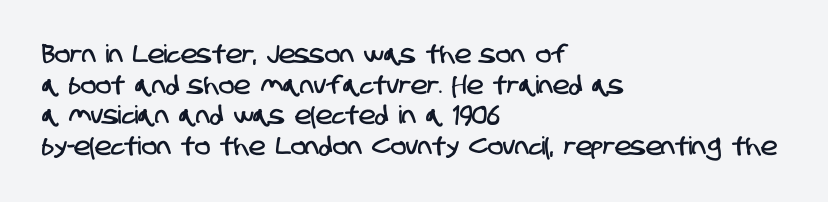
The image shows 25 px text type; set left-aligned, line spacing 1.23x, normal letter spacing, not underlined.
